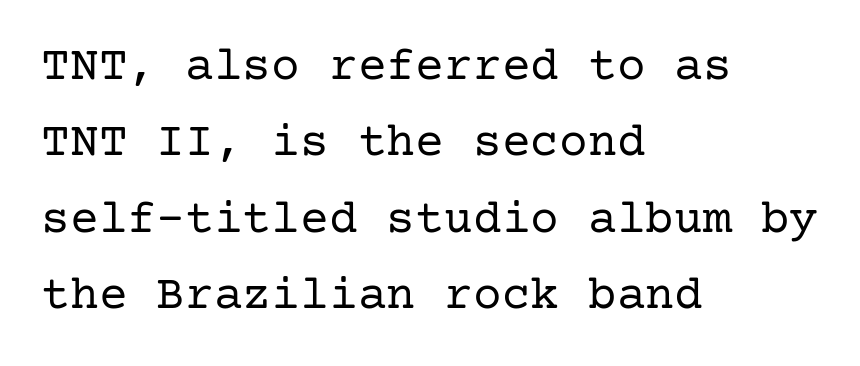
{"serif": "yes", "italic": "no", "bold": "no", "weight": "regular", "width": "normal", "stroke_contrast": "low", "x_height": "medium", "underline": "no", "align": "left", "line_spacing": "normal", "line_spacing_ratio": 1.59, "letter_spacing": "normal", "letter_spacing_em": 0.0, "glyph_px": 48}
